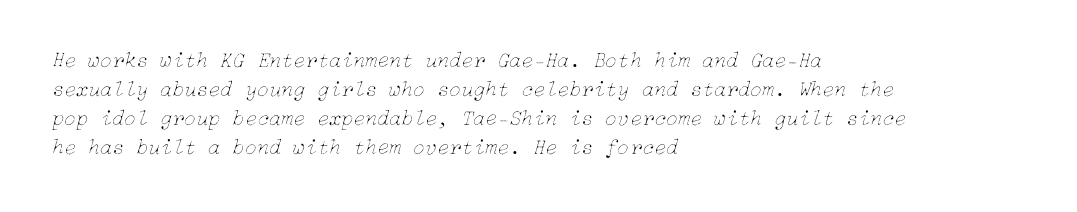
{"italic": "yes", "lean": "right", "slant_degrees": 15, "bold": "no", "underline": "no", "align": "left", "line_spacing": "normal", "line_spacing_ratio": 1.32, "letter_spacing": "normal", "letter_spacing_em": 0.0, "glyph_px": 22}
